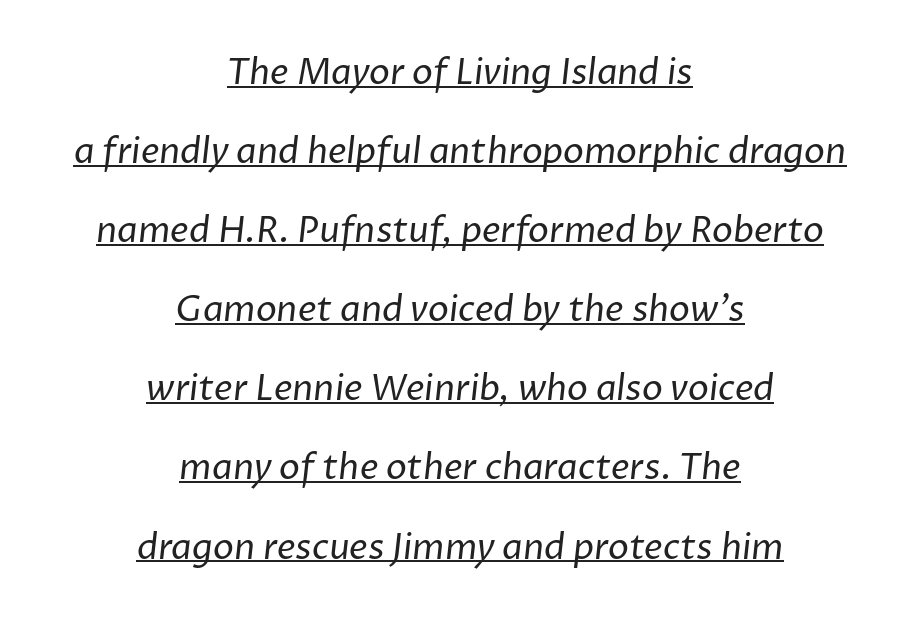
Do the characters align in a grid? No, the font is proportional. Spacing between characters is what you'd get straight out of the box. Examine the stroke ends and you'll find no serifs. Horizontal bands of white between lines are thick stripes. Has an underline been added? It has. Line starts and ends both wander, symmetrically.
